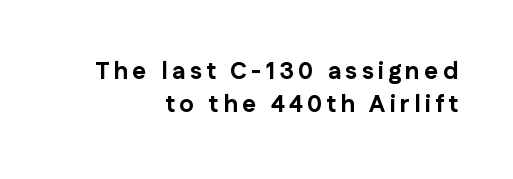
If you measured baseline to baseline, you'd find a middling distance. The passage shown is emphatically bold. The foot of each line stays bare and open. Visually the block forms a straight wall on the right and a jagged coastline on the left.
